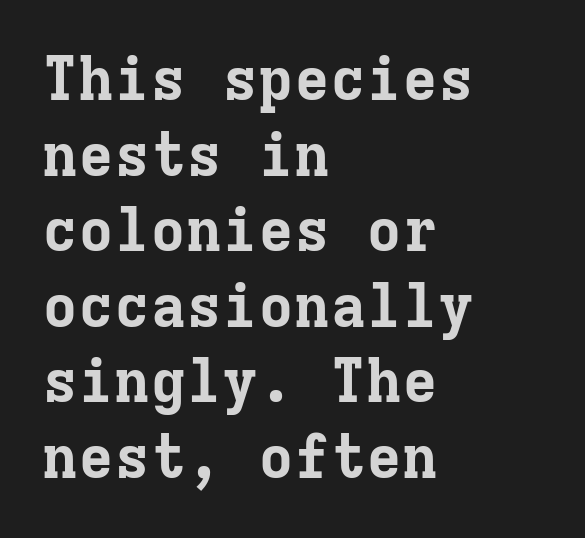
The image shows 60 px bold serif type, upright, monospaced; set left-aligned, normal line spacing (1.26x), normal letter spacing, not underlined; low stroke contrast and a medium x-height.
